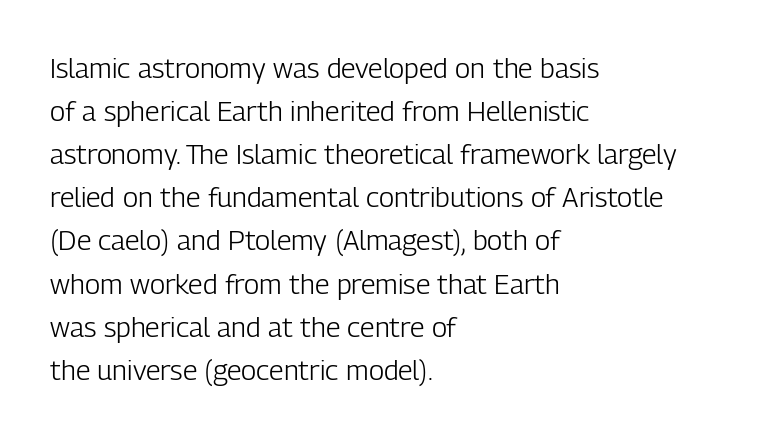
Q: Is the text bold? A: No.
Q: Is the text italic (slanted)? A: No, it is upright.
Q: Is the typeface a serif or a sans-serif typeface? A: Sans-serif.
Q: Is the text underlined? A: No.
Q: How is the paragraph aligned? A: Left-aligned.
Q: Is the spacing between letters normal or unusually wide? A: Normal.
Q: Is the spacing between lines tight, normal or loose? A: Normal.
Q: Width (condensed, normal, or wide)? A: Condensed.
Q: Stroke contrast? A: Low.
Q: x-height? A: Medium.
Q: Monospaced? A: No.
